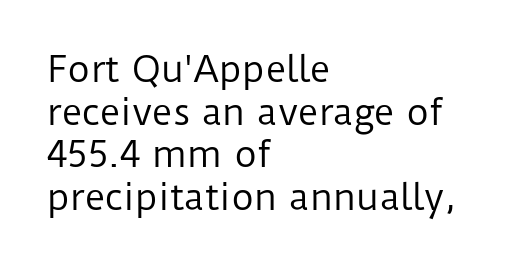
The image shows 35 px regular-weight sans-serif type, upright; set left-aligned, line spacing 1.22x, normal letter spacing, not underlined; low stroke contrast and a medium x-height.
